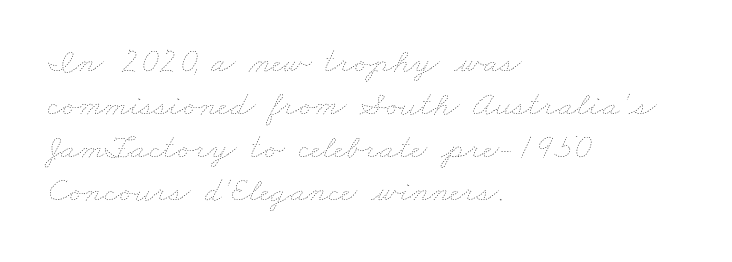
{"bold": "no", "weight": "thin", "width": "wide", "stroke_contrast": "low", "x_height": "small", "monospaced": "no", "underline": "no", "align": "left", "line_spacing_ratio": 1.23, "letter_spacing": "normal", "letter_spacing_em": 0.0, "glyph_px": 35}
